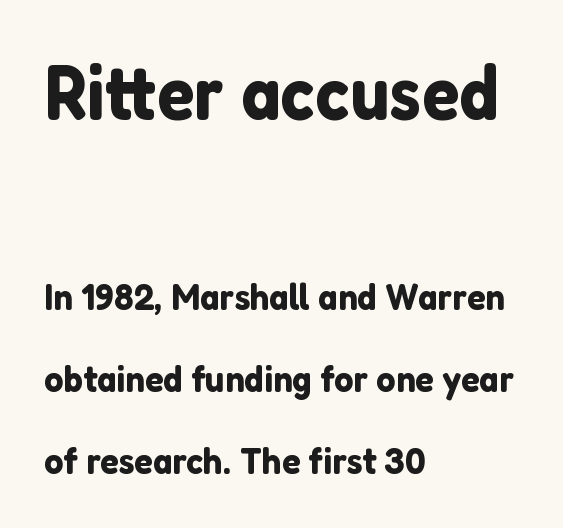
{"serif": "no", "italic": "no", "width": "normal", "stroke_contrast": "low", "x_height": "medium", "monospaced": "no", "underline": "no", "align": "left", "line_spacing": "loose", "line_spacing_ratio": 2.16, "letter_spacing": "normal", "letter_spacing_em": 0.0, "larger_block": "first", "size_ratio": 2.03, "glyph_px": 77}
